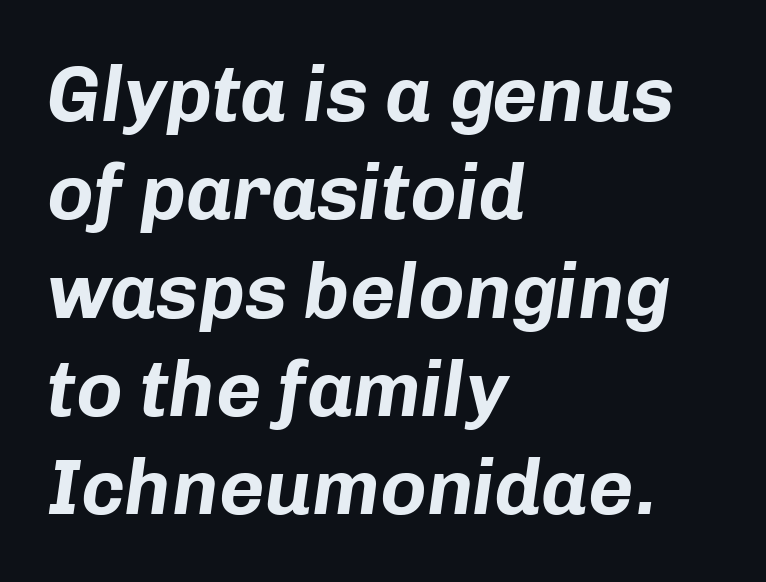
The image shows 78 px bold type, italic (leaning right); set left-aligned, normal line spacing (1.26x), normal letter spacing, not underlined; low stroke contrast and a medium x-height.
